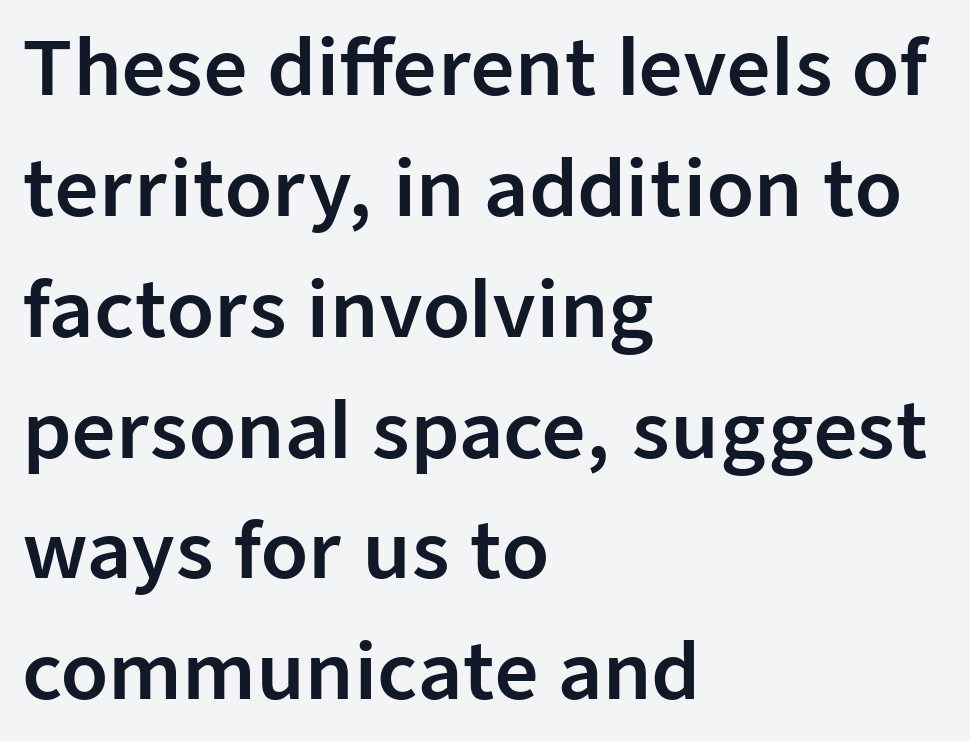
Has an underline been added? It has not. Is this a fixed-width face? No — the glyphs have proportional, varying widths. This sample uses a sans-serif face. If you measured baseline to baseline, you'd find a middling distance. Students, note that the glyphs here touch the page at normal intervals.
